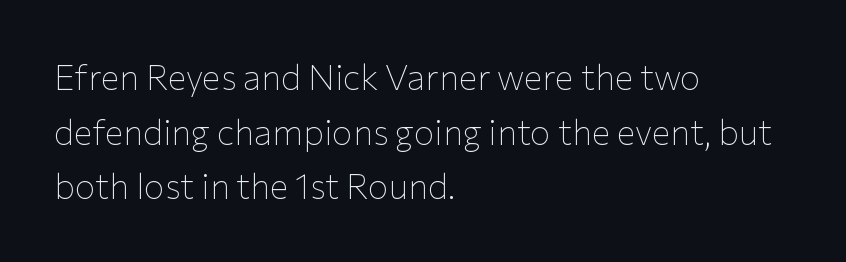
The image shows 35 px thin sans-serif type, upright; set left-aligned, normal line spacing (1.56x), normal letter spacing, not underlined; low stroke contrast and a medium x-height.
